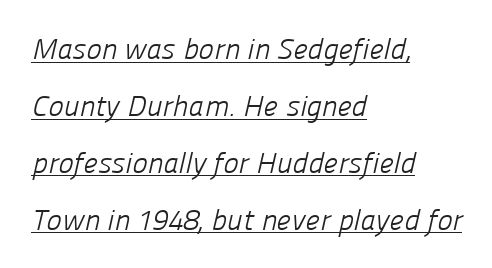
{"serif": "no", "bold": "no", "weight": "light", "width": "normal", "stroke_contrast": "low", "x_height": "medium", "monospaced": "no", "underline": "yes", "align": "left", "line_spacing": "loose", "line_spacing_ratio": 1.96, "letter_spacing": "normal", "letter_spacing_em": 0.0, "glyph_px": 29}
